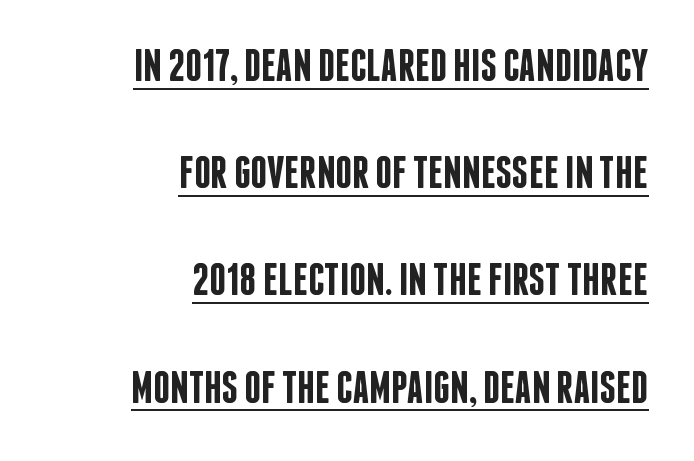
The image shows 46 px semibold, condensed sans-serif type, upright; set right-aligned, loose line spacing (2.33x), normal letter spacing, underlined; low stroke contrast and a large x-height.
